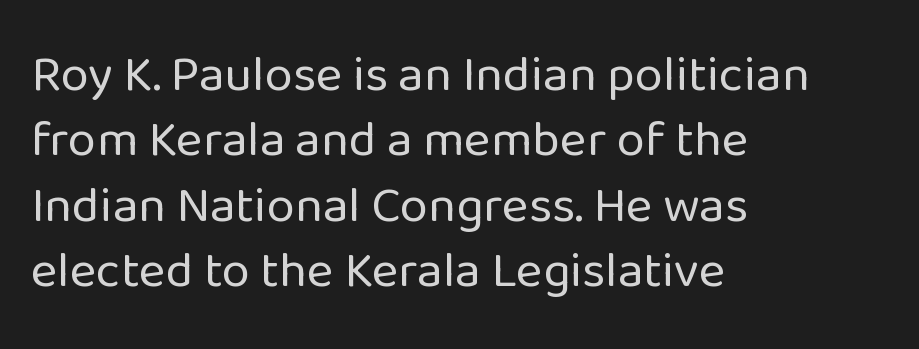
Is the letter spacing exaggerated? No — it looks like the ordinary default. Designer's note — italics off, roman on. Clear beneath every line of the passage. Observe the absence of serifs on each vertical stroke in this sample. Spacing verdict: proportional, widths tailored to each character.
